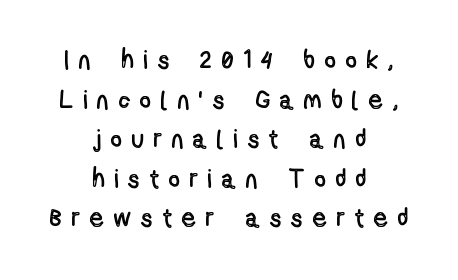
No word sits above an underline. If you measured baseline to baseline, you'd find a middling distance. Horizontally, the lines are justified to the midpoint only. Upright lettering throughout. Inter-character spacing is expanded well beyond the font's built-in metrics.
